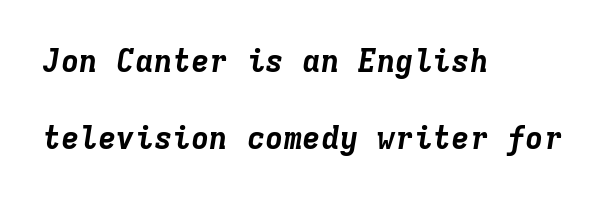
{"italic": "yes", "lean": "right", "slant_degrees": 9, "bold": "yes", "weight": "bold", "width": "normal", "stroke_contrast": "low", "x_height": "medium", "monospaced": "yes", "underline": "no", "align": "left", "line_spacing": "loose", "line_spacing_ratio": 2.48, "letter_spacing": "normal", "letter_spacing_em": 0.0, "glyph_px": 31}
